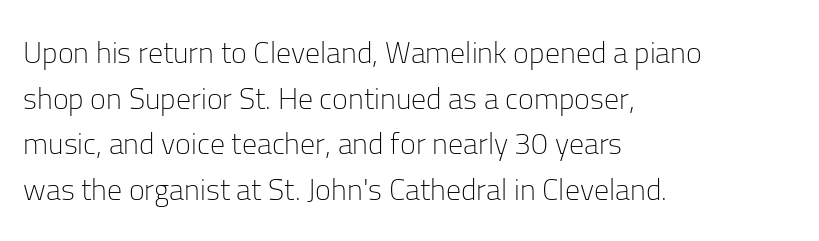
The image shows 30 px light sans-serif type, upright; set left-aligned, normal line spacing (1.52x), normal letter spacing, not underlined; low stroke contrast and a medium x-height.
